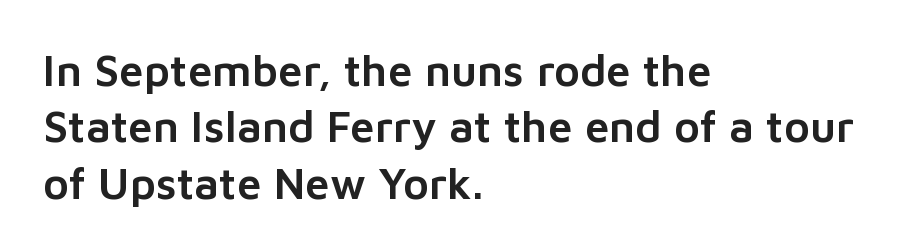
Descenders hang freely into open space. The designer left line spacing at the default. Looks like regular typesetting: each glyph gets only the width it needs. Typographically, this falls in the sans-serif category. If you drew a line through each stem, it would be perfectly vertical. The setting favours the left margin, as ordinary paragraphs usually do.
